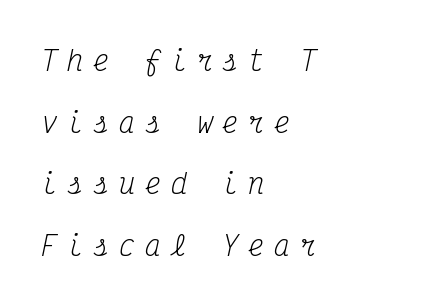
{"italic": "yes", "lean": "right", "slant_degrees": 12, "bold": "no", "underline": "no", "align": "left", "line_spacing": "loose", "line_spacing_ratio": 2.28, "letter_spacing": "wide", "letter_spacing_em": 0.36, "glyph_px": 27}
